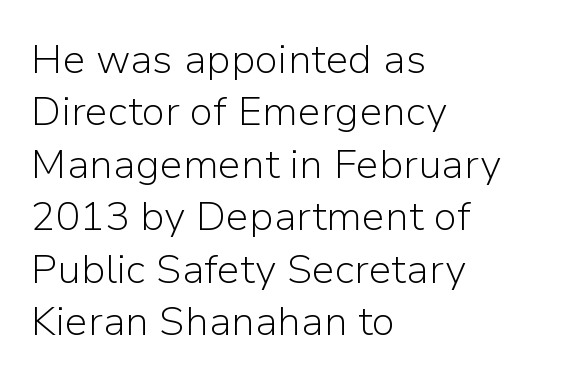
{"serif": "no", "italic": "no", "bold": "no", "weight": "light", "width": "normal", "stroke_contrast": "low", "x_height": "medium", "monospaced": "no", "underline": "no", "align": "left", "line_spacing": "normal", "line_spacing_ratio": 1.28, "letter_spacing": "normal", "letter_spacing_em": 0.0, "glyph_px": 41}
